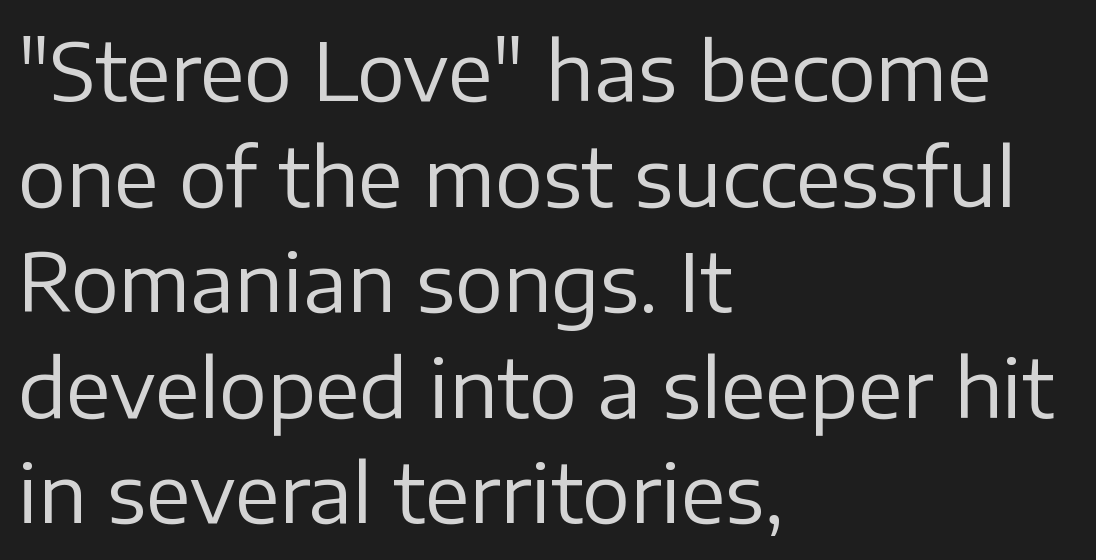
Q: Is the text bold? A: No.
Q: Is the text italic (slanted)? A: No, it is upright.
Q: Is the typeface a serif or a sans-serif typeface? A: Sans-serif.
Q: Is the text underlined? A: No.
Q: How is the paragraph aligned? A: Left-aligned.
Q: Is the spacing between letters normal or unusually wide? A: Normal.
Q: Is the spacing between lines tight, normal or loose? A: Normal.
Q: Width (condensed, normal, or wide)? A: Normal.
Q: Stroke contrast? A: Low.
Q: x-height? A: Medium.
Q: Monospaced? A: No.
